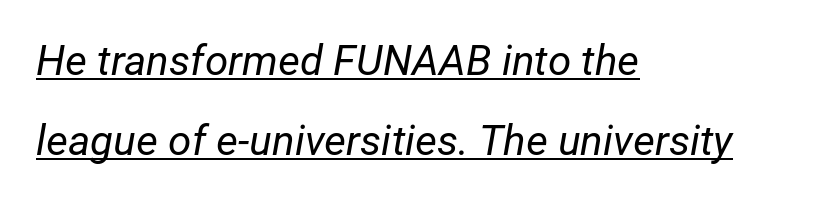
The image shows 42 px regular-weight type, italic (leaning right); set left-aligned, loose line spacing (1.91x), normal letter spacing, underlined; low stroke contrast and a medium x-height.
